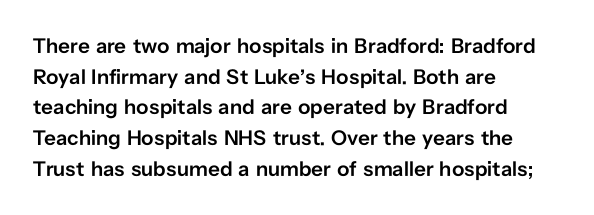
Look at the tracking — it's just the regular setting, nothing added. Normally led — the rows are evenly, conventionally spaced. The paragraph has a hard left edge and a soft right edge. Notice how the stems are strictly vertical — no italics here.
